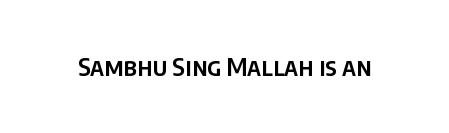
Observe the ordinary spacing: letters are neighbours, not strangers. Underline: absent. Rendered with straight, roman letterforms.
